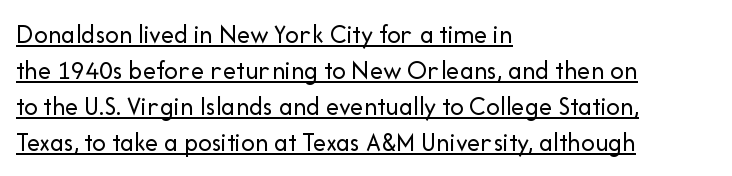
The image shows 27 px text type, upright; set left-aligned, normal line spacing (1.33x), normal letter spacing, underlined.
